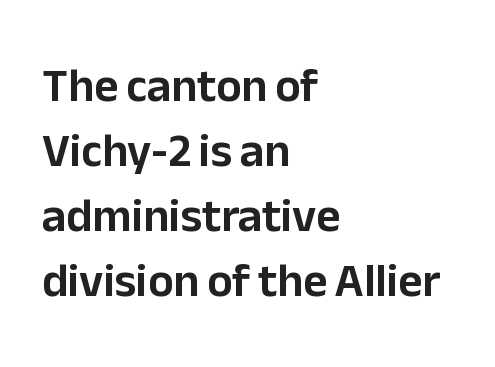
Every character sits straight up, as roman type does. Check under the words: just untouched page. Regarding serifs, this sample does without them. Each word holds together tightly as a unit, with standard inter-letter gaps.
